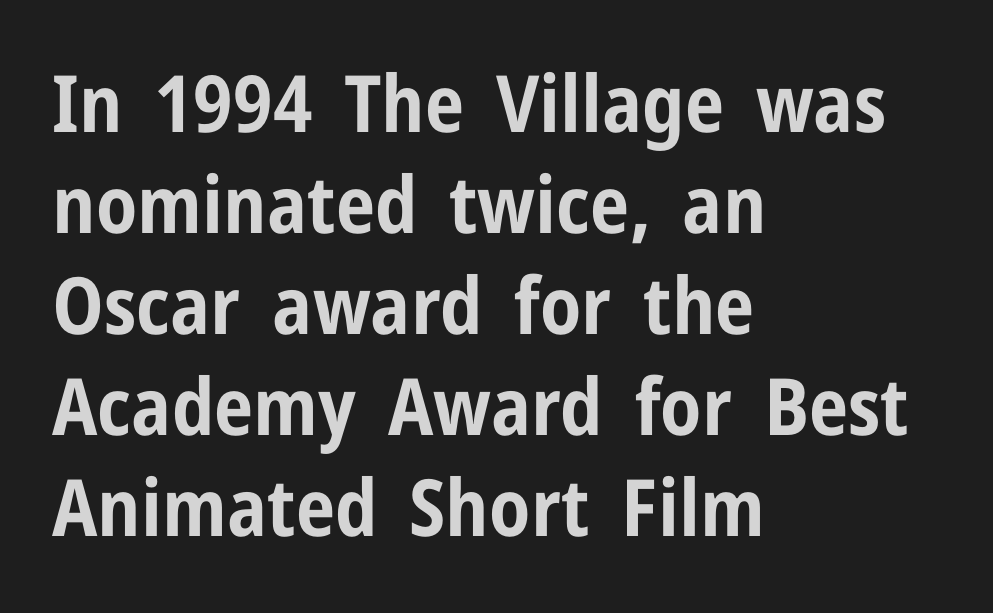
{"serif": "no", "italic": "no", "bold": "yes", "weight": "bold", "width": "condensed", "stroke_contrast": "low", "x_height": "medium", "monospaced": "no", "underline": "no", "align": "left", "line_spacing": "normal", "line_spacing_ratio": 1.28, "letter_spacing": "normal", "letter_spacing_em": 0.0, "glyph_px": 79}
